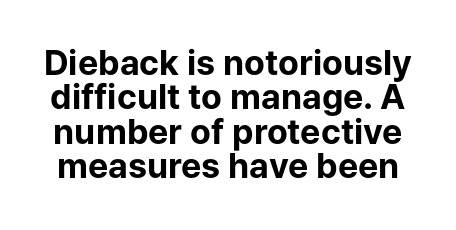
The rendering uses natural spacing where letterforms have individual widths. In terms of weight, the rendering is a true, heavy bold. Characters remain perfectly vertical along every line. The font family rendered here belongs to the sans-serif group. Does extra space separate the letters? No, they use regular spacing.
